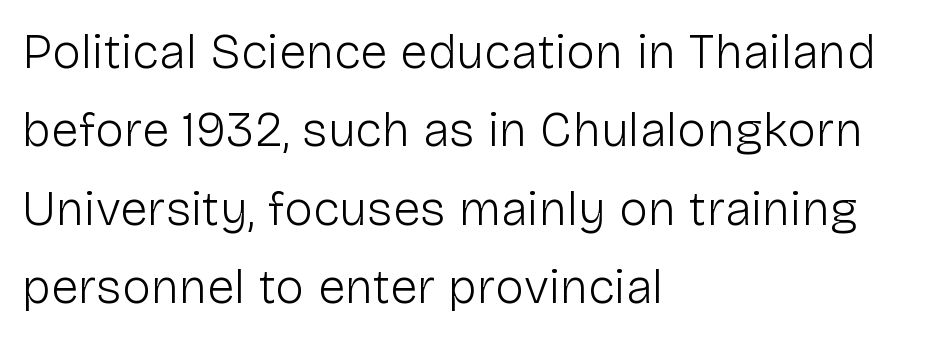
Bare-footed words on every line. Vertical spacing — default. Varying glyph widths throughout — classic text-font behaviour. This sample uses an upright cut, with every glyph sitting square on the baseline. No heavy texture on the line: the type isn't bold.
